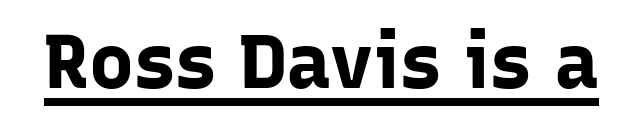
Descenders here cross a horizontal rule under the line. Character widths vary here, with narrow letters taking less room than wide ones. Each letter's strokes conclude bluntly, with no projecting serifs. Italic: no, the glyphs are upright roman. Pretty heavy lettering here — definitely bold.
